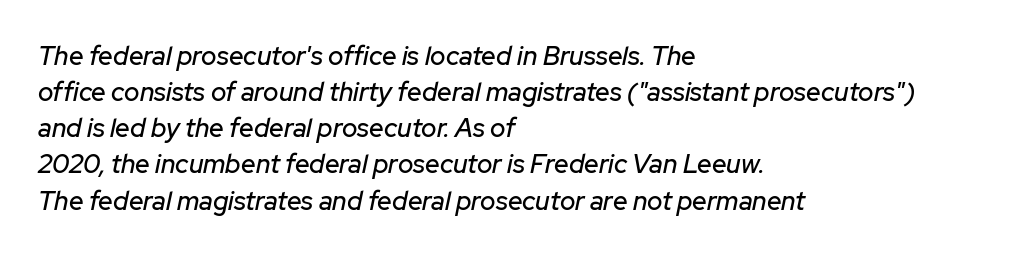
Is there much room between lines? A standard amount, neither cramped nor airy. The lettering tilts uniformly, giving the passage an italic look. Where is the straight margin? On the left. Each row of text sits above clean, open space. How are the letters spaced? Ordinarily, with no added tracking.
